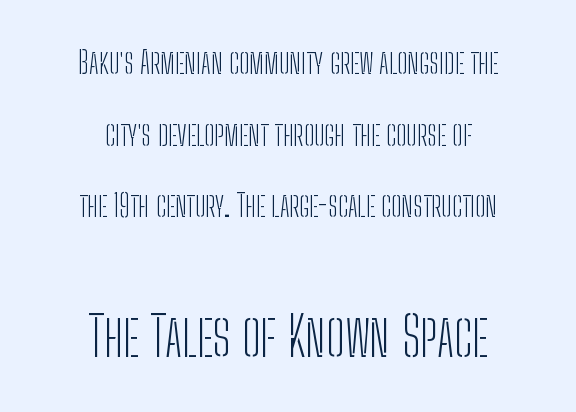
Q: Is the text bold? A: No.
Q: Is the text italic (slanted)? A: No, it is upright.
Q: Is the typeface a serif or a sans-serif typeface? A: Sans-serif.
Q: Is the text underlined? A: No.
Q: How is the paragraph aligned? A: Centered.
Q: Is the spacing between letters normal or unusually wide? A: Normal.
Q: Is the spacing between lines tight, normal or loose? A: Loose.
Q: Which block of text is set in a larger size, the first (top) or the second (bottom)? A: The second (bottom) one.
Q: Width (condensed, normal, or wide)? A: Condensed.
Q: Stroke contrast? A: Low.
Q: x-height? A: Medium.
Q: Monospaced? A: No.
